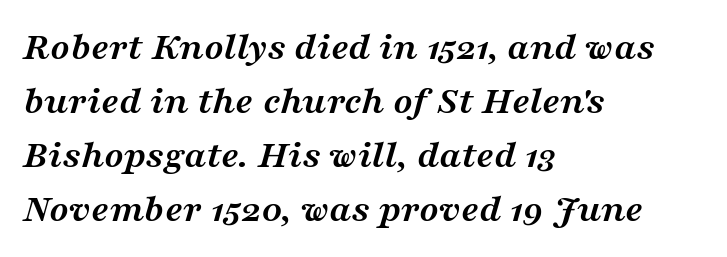
Q: Is the text bold? A: Yes.
Q: Is the text italic (slanted)? A: Yes, it leans right by about 16 degrees.
Q: Is the typeface a serif or a sans-serif typeface? A: Serif.
Q: Is the text underlined? A: No.
Q: How is the paragraph aligned? A: Left-aligned.
Q: Is the spacing between letters normal or unusually wide? A: Normal.
Q: Is the spacing between lines tight, normal or loose? A: Normal.
Q: Width (condensed, normal, or wide)? A: Wide.
Q: Stroke contrast? A: Medium.
Q: x-height? A: Medium.
Q: Monospaced? A: No.
